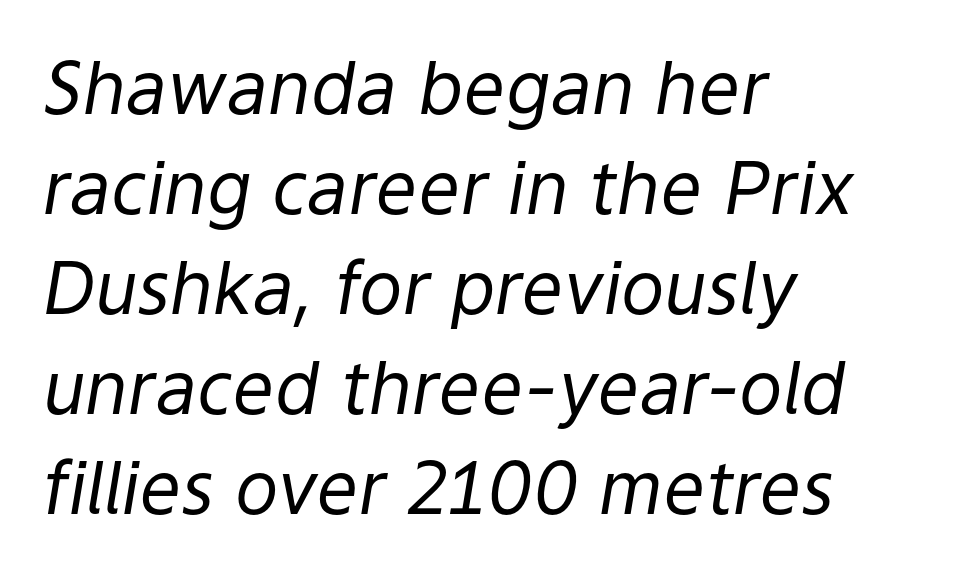
The image shows 73 px regular-weight type, italic (leaning right); set left-aligned, normal line spacing (1.37x), normal letter spacing, not underlined; low stroke contrast and a medium x-height.
